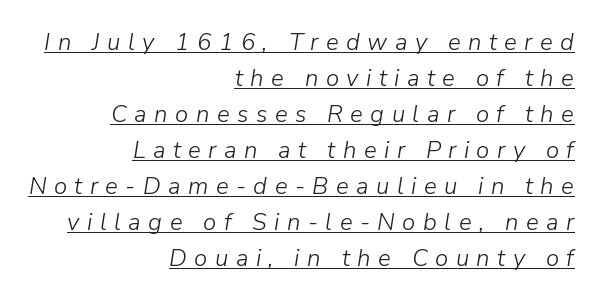
The image shows 24 px text type, italic (leaning right); set right-aligned, normal line spacing (1.5x), unusually wide letter spacing (+0.31 em), underlined.
